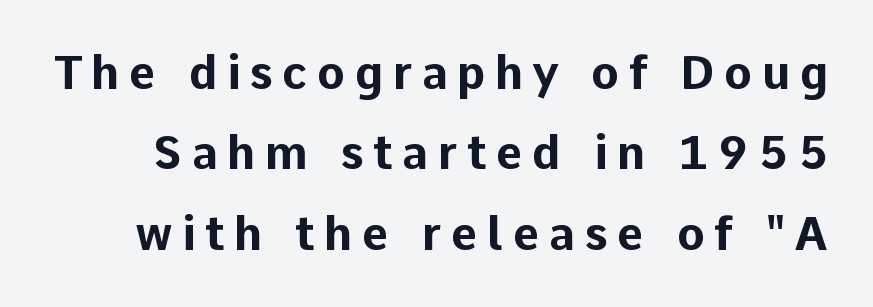
Spacing between characters has been opened up far beyond the box default. Heavy, bold letterforms. Decoration check: the copy has no underline. The passage shown is typeset with a sans-serif family. The face used here is proportionally spaced, like ordinary book or web type.
